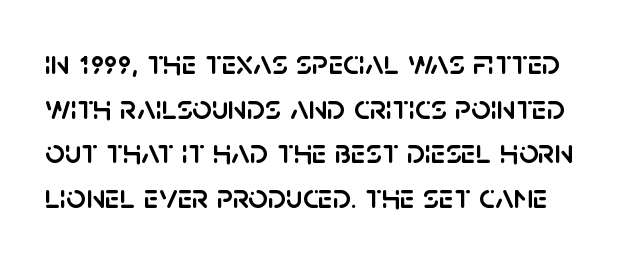
To sum up the face: it is a sans, with no serifs. Horizontal bands of white between lines are of average thickness. Only glyphs here, with clear space below each row. Does the lettering tilt? It doesn't — this is upright. Default kerning and tracking; the words read as compact shapes.
